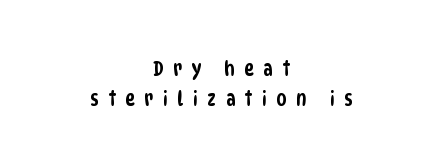
{"underline": "no", "align": "center", "line_spacing": "normal", "line_spacing_ratio": 1.41, "letter_spacing": "wide", "letter_spacing_em": 0.44, "glyph_px": 21}
